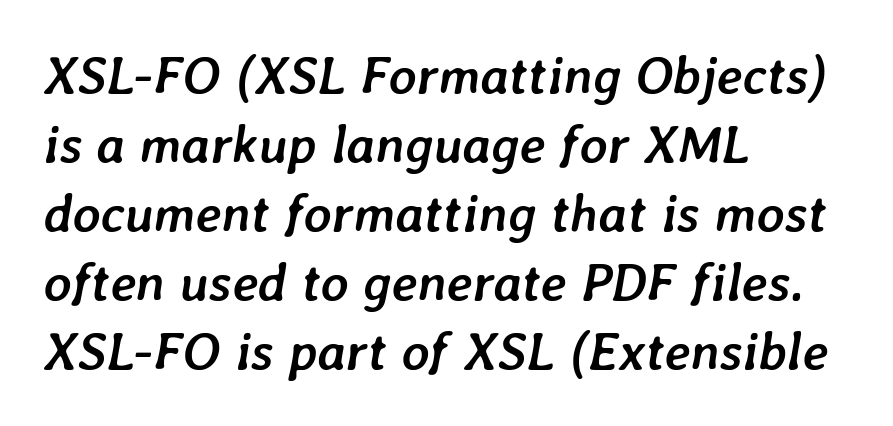
{"italic": "yes", "lean": "right", "slant_degrees": 7, "bold": "yes", "weight": "semibold", "width": "normal", "stroke_contrast": "low", "x_height": "medium", "monospaced": "no", "underline": "no", "align": "left", "line_spacing": "normal", "line_spacing_ratio": 1.3, "letter_spacing": "normal", "letter_spacing_em": 0.0, "glyph_px": 53}
